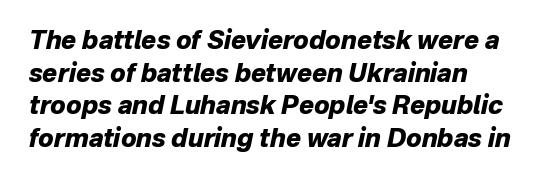
These words are printed bold, with thick strokes throughout. These lines keep a tight, regular rhythm from letter to letter. Notice how descenders clear the ascenders below comfortably — that's standard leading. Descenders are the only things crossing below the line. Rendered with sloped, italic letterforms.
